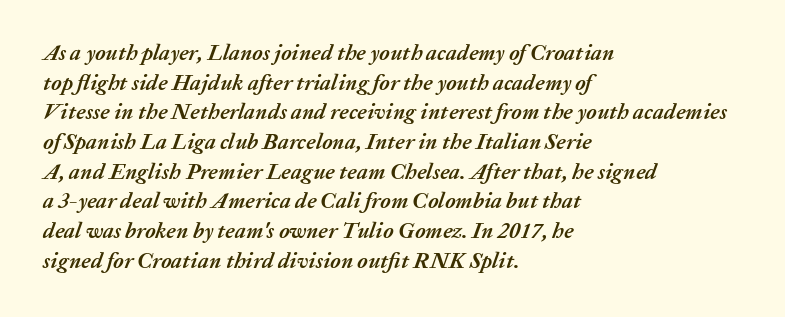
Q: Is the text bold? A: Yes.
Q: Is the text italic (slanted)? A: Yes, it leans right by about 20 degrees.
Q: Is the text underlined? A: No.
Q: How is the paragraph aligned? A: Left-aligned.
Q: Is the spacing between letters normal or unusually wide? A: Normal.
Q: Is the spacing between lines tight, normal or loose? A: Normal.
